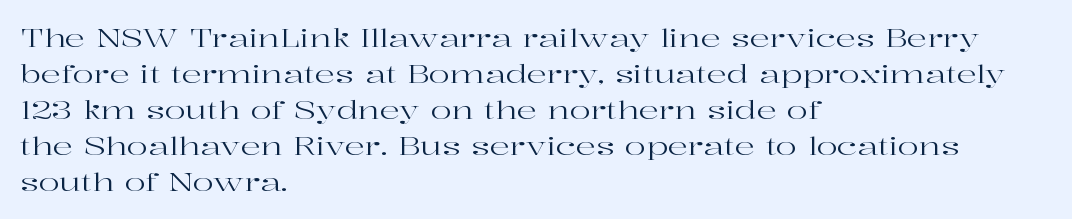
The image shows 25 px text type, upright; set left-aligned, normal line spacing (1.44x), normal letter spacing, not underlined.
